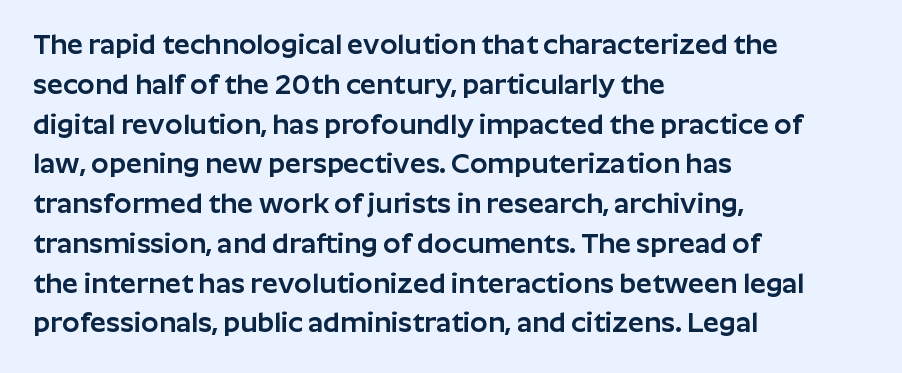
The image shows 28 px sans-serif type, upright; set left-aligned, normal line spacing (1.42x), normal letter spacing, not underlined; low stroke contrast and a medium x-height.
